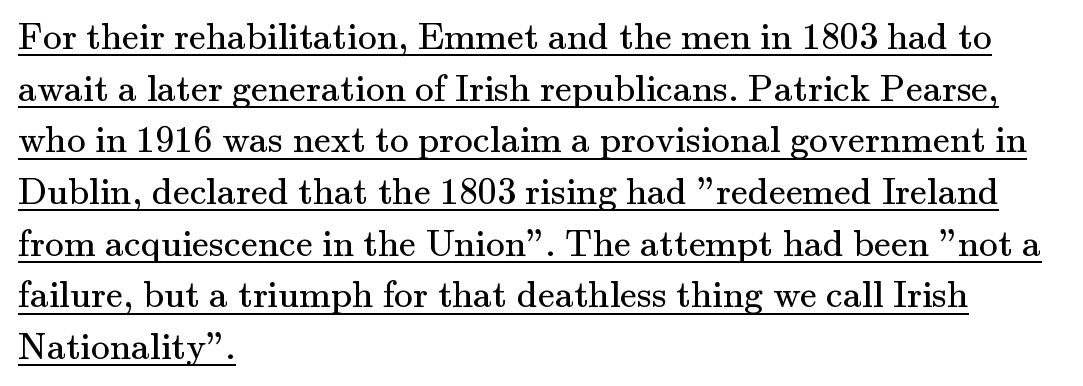
{"serif": "yes", "italic": "no", "bold": "no", "weight": "regular", "width": "normal", "stroke_contrast": "medium", "x_height": "small", "monospaced": "no", "underline": "yes", "align": "left", "line_spacing": "normal", "line_spacing_ratio": 1.36, "letter_spacing": "normal", "letter_spacing_em": 0.0, "glyph_px": 38}
